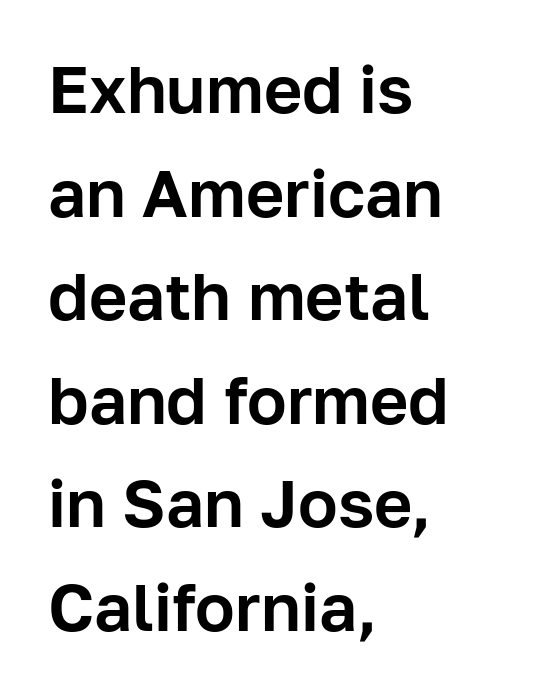
{"serif": "no", "italic": "no", "width": "normal", "stroke_contrast": "low", "x_height": "medium", "monospaced": "no", "underline": "no", "align": "left", "line_spacing": "normal", "line_spacing_ratio": 1.57, "letter_spacing": "normal", "letter_spacing_em": 0.0, "glyph_px": 66}
